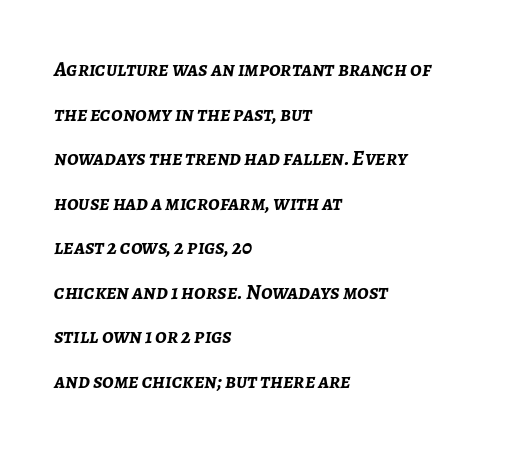
The image shows 21 px bold type, italic (leaning right); set left-aligned, loose line spacing (2.12x), normal letter spacing, not underlined.
